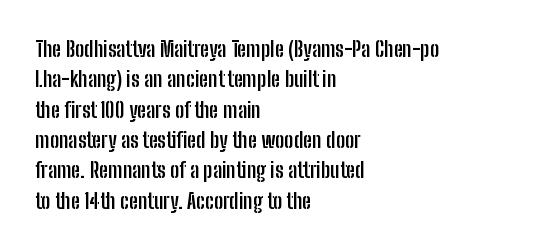
The image shows 22 px bold type, upright; set left-aligned, normal line spacing (1.38x), normal letter spacing, not underlined.
